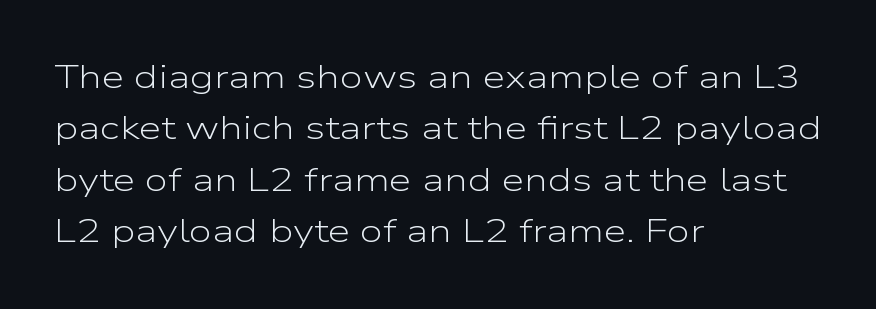
{"serif": "no", "italic": "no", "bold": "no", "weight": "light", "width": "wide", "stroke_contrast": "low", "x_height": "medium", "monospaced": "no", "underline": "no", "align": "left", "line_spacing": "normal", "line_spacing_ratio": 1.56, "letter_spacing": "normal", "letter_spacing_em": 0.0, "glyph_px": 33}
